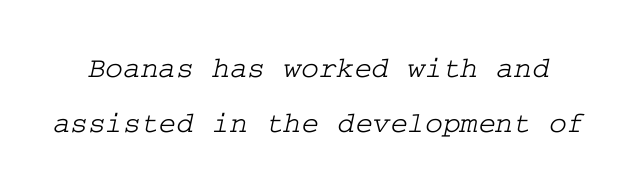
{"serif": "yes", "width": "wide", "stroke_contrast": "low", "x_height": "medium", "underline": "no", "line_spacing_ratio": 1.83, "letter_spacing": "normal", "letter_spacing_em": 0.0, "glyph_px": 30}
